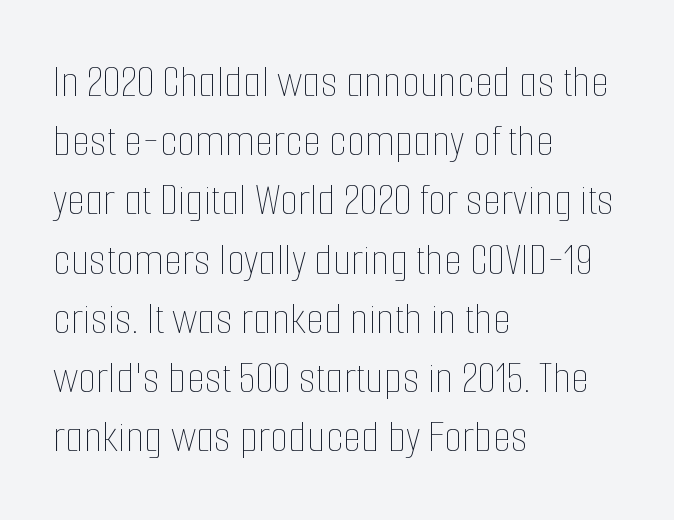
{"italic": "no", "bold": "no", "weight": "thin", "width": "condensed", "stroke_contrast": "low", "x_height": "medium", "monospaced": "no", "underline": "no", "align": "left", "line_spacing": "normal", "line_spacing_ratio": 1.26, "letter_spacing": "normal", "letter_spacing_em": 0.0, "glyph_px": 47}
